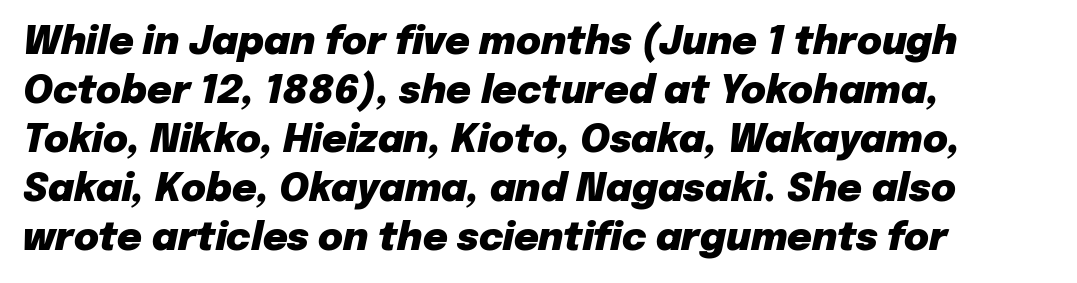
Each line starts at the same left margin while the right side varies. Does the leading feel generous? No, just average. You'd pick this weight for a headline — it's a proper bold. Tracking here is standard; glyphs follow each other at the usual distance.
